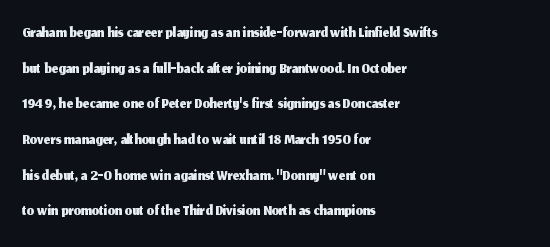
{"italic": "no", "underline": "no", "align": "left", "line_spacing": "normal", "line_spacing_ratio": 1.55, "letter_spacing": "normal", "letter_spacing_em": 0.0, "glyph_px": 23}
